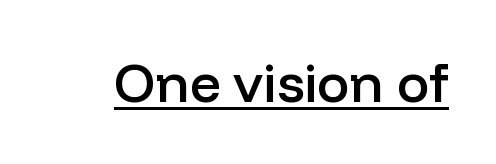
Q: Is the text bold? A: Semi-bold.
Q: Is the text italic (slanted)? A: No, it is upright.
Q: Is the typeface a serif or a sans-serif typeface? A: Sans-serif.
Q: Is the text underlined? A: Yes.
Q: Is the spacing between letters normal or unusually wide? A: Normal.
Q: Width (condensed, normal, or wide)? A: Normal.
Q: Stroke contrast? A: Low.
Q: x-height? A: Medium.
Q: Monospaced? A: No.
